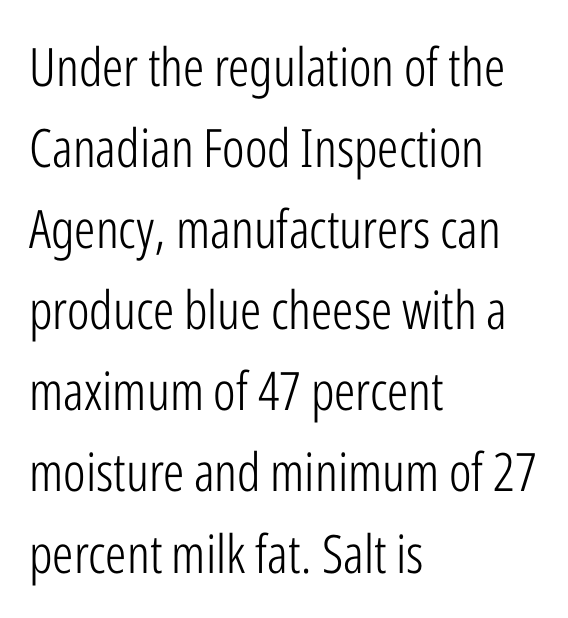
The image shows 53 px light, condensed sans-serif type, upright; set left-aligned, normal line spacing (1.53x), normal letter spacing, not underlined; low stroke contrast and a medium x-height.
